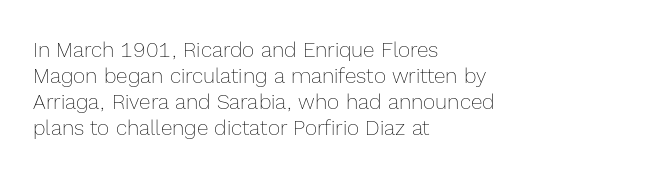
The typography opts for an upright posture over an oblique one. Unmarked baselines from the first word to the last. Students, note that the glyphs here touch the page at normal intervals. Which margin do the lines hug? The left one — the right edge is uneven. The typesetting does not lean heavy: it is not bold.
